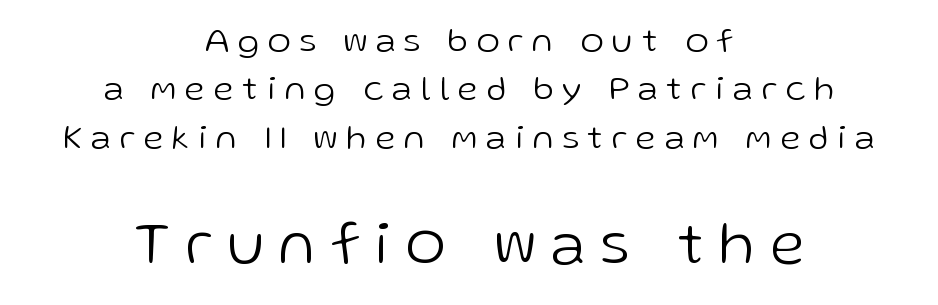
This sample uses a sans-serif face. No word sits above an underline. The cut favours lightness, reaching ordinary text weight at its darkest. Letter spacing: wide. Size contrast runs from small at the top to large at the bottom. Vertical strokes here are truly vertical.
